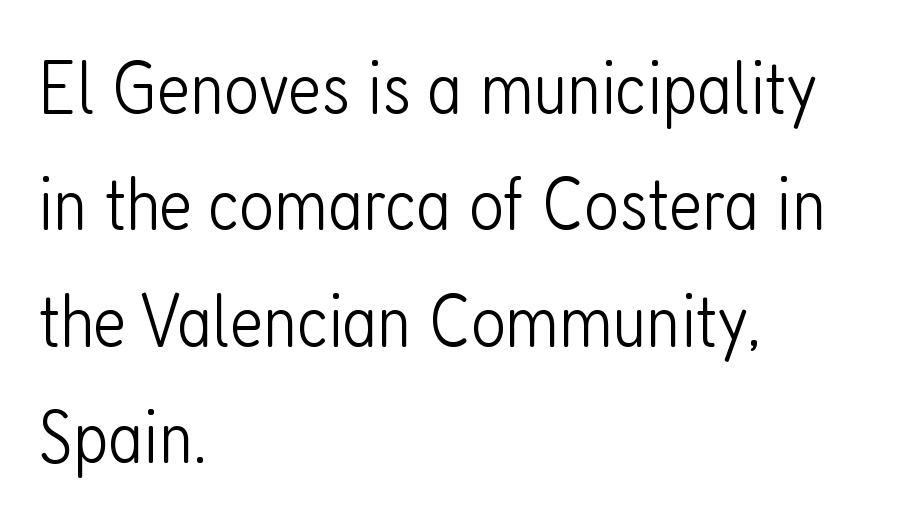
{"serif": "no", "italic": "no", "bold": "no", "weight": "light", "width": "condensed", "stroke_contrast": "low", "x_height": "medium", "monospaced": "no", "underline": "no", "align": "left", "line_spacing": "normal", "line_spacing_ratio": 1.53, "letter_spacing": "normal", "letter_spacing_em": 0.0, "glyph_px": 76}
